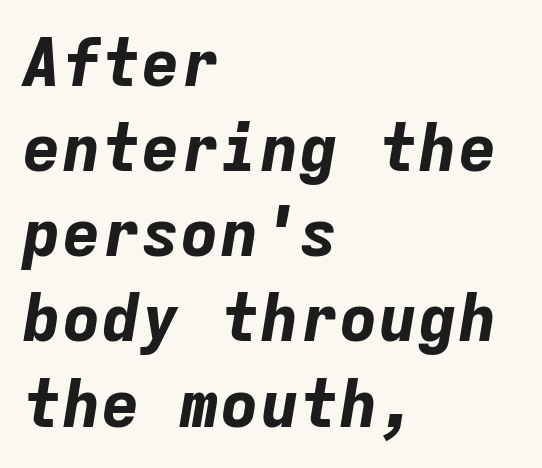
{"italic": "yes", "lean": "right", "slant_degrees": 9, "bold": "yes", "weight": "bold", "width": "normal", "stroke_contrast": "low", "x_height": "medium", "monospaced": "yes", "underline": "no", "align": "left", "line_spacing": "normal", "line_spacing_ratio": 1.29, "letter_spacing": "normal", "letter_spacing_em": 0.0, "glyph_px": 66}
